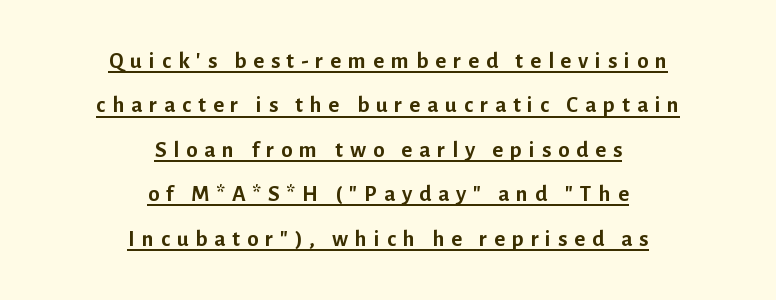
Q: Is the text bold? A: Yes.
Q: Is the text italic (slanted)? A: No, it is upright.
Q: Is the text underlined? A: Yes.
Q: How is the paragraph aligned? A: Centered.
Q: Is the spacing between letters normal or unusually wide? A: Unusually wide.
Q: Is the spacing between lines tight, normal or loose? A: Loose.
